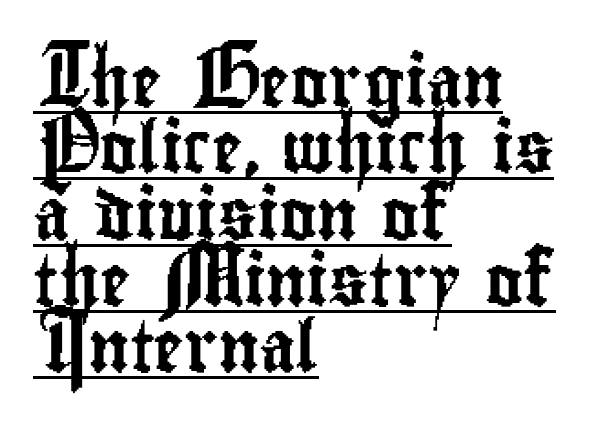
The image shows 51 px condensed sans-serif type, upright; set left-aligned, normal line spacing (1.3x), normal letter spacing, underlined; low stroke contrast and a small x-height.
